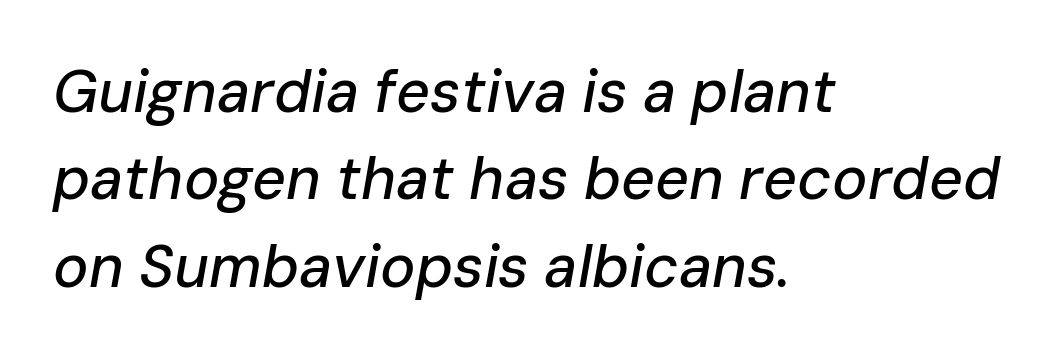
The image shows 59 px text type, italic (leaning right); set left-aligned, normal line spacing (1.48x), normal letter spacing, not underlined; low stroke contrast and a medium x-height.
